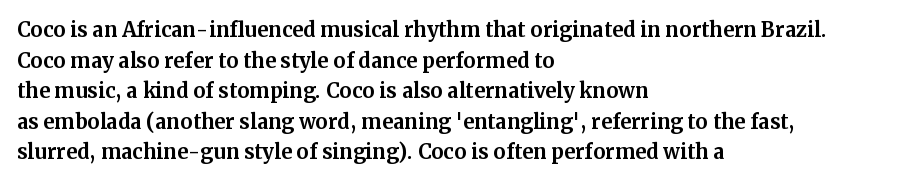
Underlining? Definitely not there. The paragraph has a hard left edge and a soft right edge. A typesetter would mark this as roman, not italic. What weight is shown? A full bold with thick strokes.
